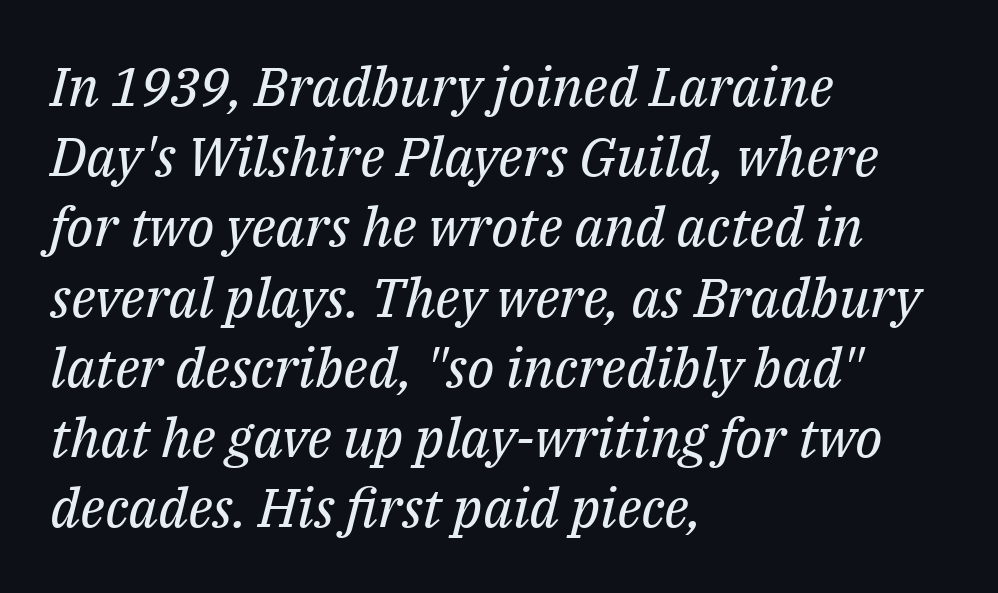
{"serif": "yes", "italic": "yes", "lean": "right", "slant_degrees": 14, "bold": "no", "weight": "regular", "width": "normal", "stroke_contrast": "medium", "x_height": "medium", "monospaced": "no", "underline": "no", "align": "left", "line_spacing": "normal", "line_spacing_ratio": 1.3, "letter_spacing": "normal", "letter_spacing_em": 0.0, "glyph_px": 54}
